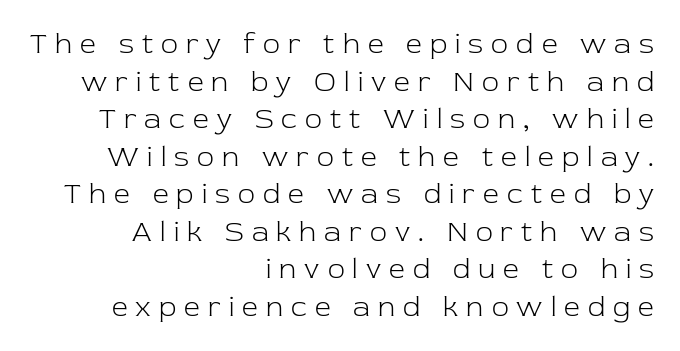
The letters stand straight up with perfectly vertical stems. Each stroke keeps to a modest, everyday thickness or less. Are there feet on the stems? There are — it's a serif. Underlining? Definitely not there. The letterforms stand isolated, each surrounded by extra space.
